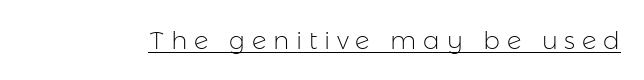
Unlike italic type, these characters show no tilt at all. No extra ink here — the face is not bold. The face used here appears with an underline applied. The face used here is rendered with a markedly widened letterfit.
